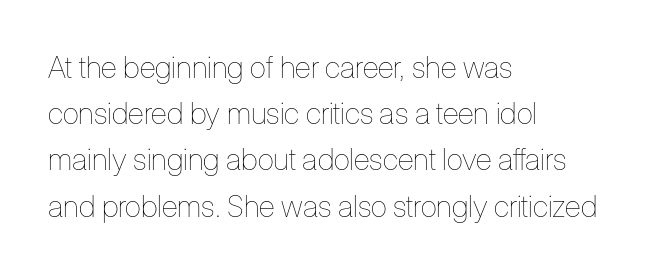
{"italic": "no", "bold": "no", "weight": "thin", "width": "condensed", "stroke_contrast": "low", "x_height": "medium", "monospaced": "no", "underline": "no", "align": "left", "line_spacing": "normal", "line_spacing_ratio": 1.54, "letter_spacing": "normal", "letter_spacing_em": 0.0, "glyph_px": 30}
